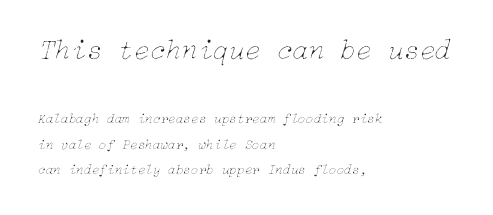
Q: Is the text bold? A: No.
Q: Is the text italic (slanted)? A: Yes, it leans right by about 15 degrees.
Q: Is the text underlined? A: No.
Q: How is the paragraph aligned? A: Left-aligned.
Q: Is the spacing between letters normal or unusually wide? A: Normal.
Q: Which block of text is set in a larger size, the first (top) or the second (bottom)? A: The first (top) one.
Q: Width (condensed, normal, or wide)? A: Normal.
Q: Stroke contrast? A: Low.
Q: x-height? A: Medium.
